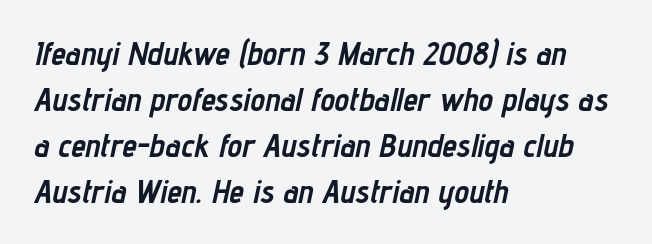
{"italic": "yes", "lean": "right", "slant_degrees": 12, "bold": "yes", "weight": "semibold", "width": "condensed", "stroke_contrast": "low", "x_height": "medium", "monospaced": "no", "underline": "no", "align": "left", "line_spacing": "normal", "line_spacing_ratio": 1.39, "letter_spacing": "normal", "letter_spacing_em": 0.0, "glyph_px": 33}
